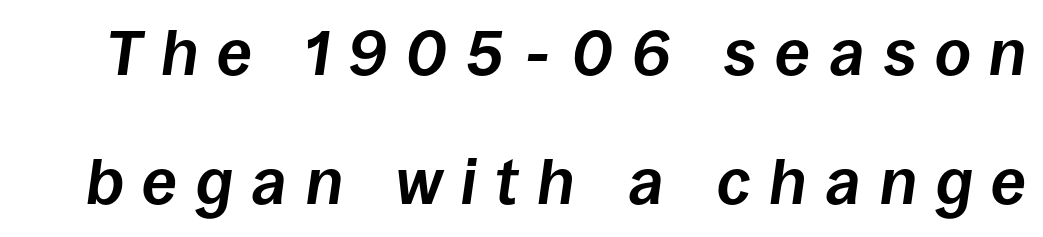
{"italic": "yes", "lean": "right", "slant_degrees": 8, "bold": "yes", "weight": "bold", "width": "normal", "stroke_contrast": "low", "x_height": "large", "monospaced": "no", "underline": "no", "line_spacing": "loose", "line_spacing_ratio": 2.05, "letter_spacing": "wide", "letter_spacing_em": 0.3, "glyph_px": 63}
